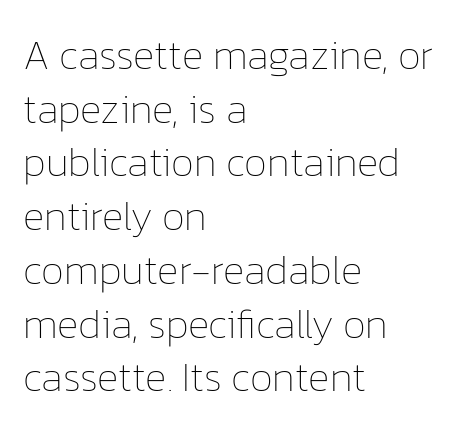
Looks like regular typesetting: each glyph gets only the width it needs. Regarding leading, the lines here are spaced in the standard way. Check the space under the baseline: it is left empty. Caption: standard tracking, unaltered. Compared with a centered layout, this one pins lines to the left instead.
